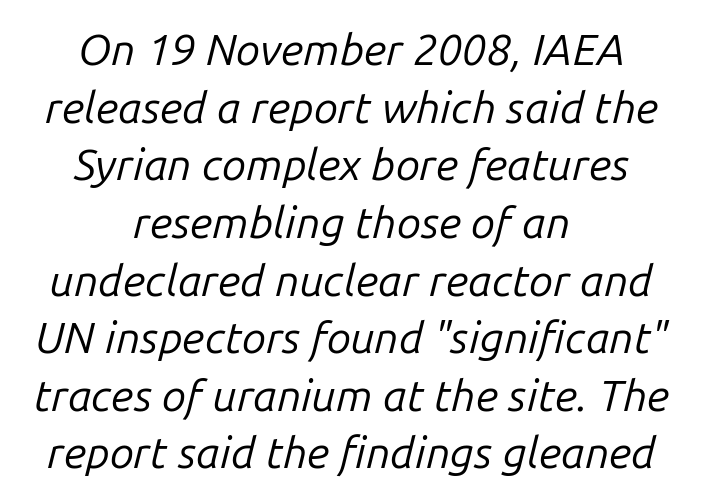
Q: Is the text bold? A: No.
Q: Is the text italic (slanted)? A: Yes, it leans right by about 14 degrees.
Q: Is the text underlined? A: No.
Q: How is the paragraph aligned? A: Centered.
Q: Is the spacing between letters normal or unusually wide? A: Normal.
Q: Is the spacing between lines tight, normal or loose? A: Normal.
Q: Width (condensed, normal, or wide)? A: Normal.
Q: Stroke contrast? A: Low.
Q: x-height? A: Medium.
Q: Monospaced? A: No.
